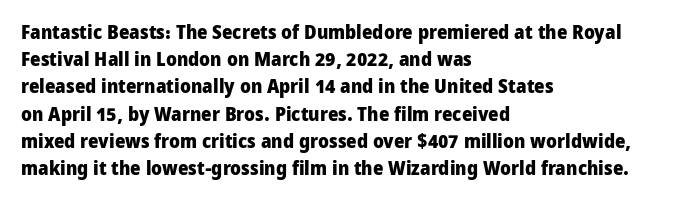
The image shows 20 px bold type, upright; set left-aligned, normal line spacing (1.36x), normal letter spacing, not underlined.
